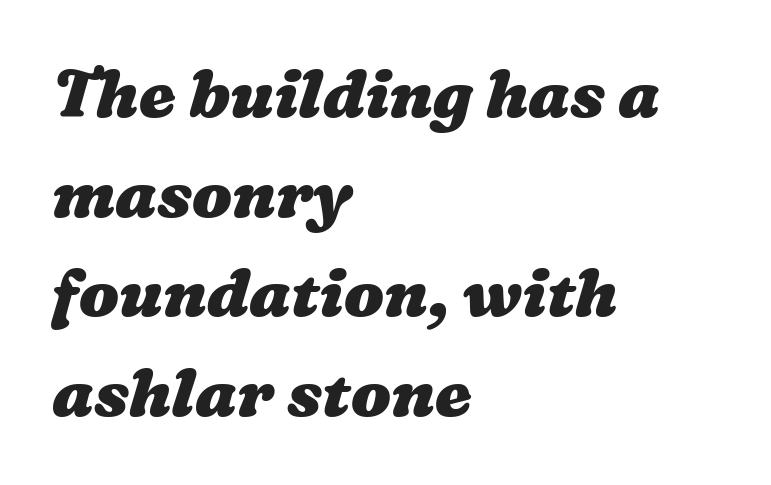
Q: Is the text bold? A: Yes.
Q: Is the text underlined? A: No.
Q: How is the paragraph aligned? A: Left-aligned.
Q: Is the spacing between letters normal or unusually wide? A: Normal.
Q: Is the spacing between lines tight, normal or loose? A: Normal.
Q: Width (condensed, normal, or wide)? A: Wide.
Q: Stroke contrast? A: Medium.
Q: x-height? A: Medium.
Q: Monospaced? A: No.
